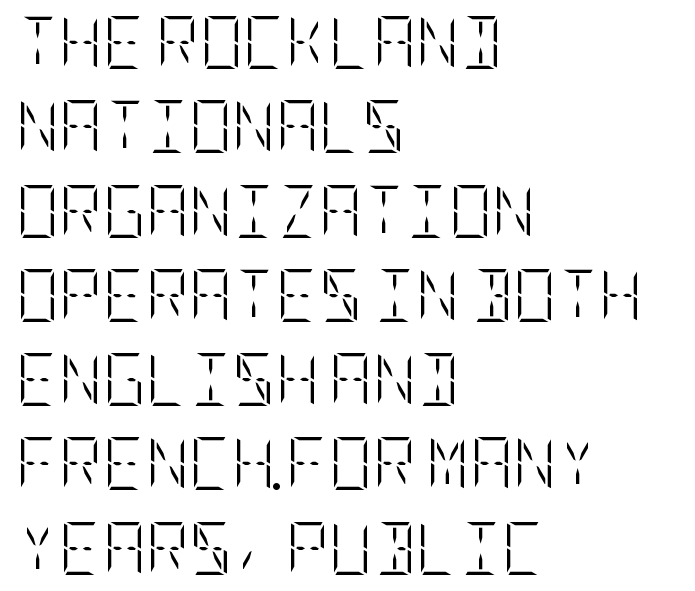
The image shows 53 px light, condensed type, upright; set left-aligned, normal line spacing (1.59x), normal letter spacing, not underlined; low stroke contrast and a large x-height.
